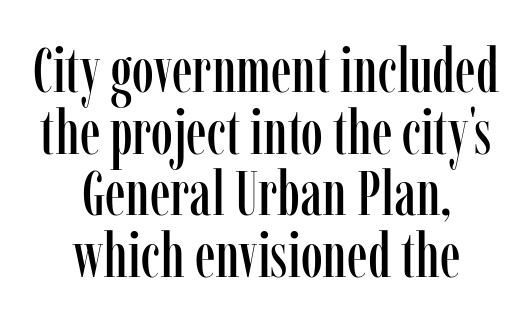
Q: Is the text italic (slanted)? A: No, it is upright.
Q: Is the typeface a serif or a sans-serif typeface? A: Serif.
Q: Is the text underlined? A: No.
Q: How is the paragraph aligned? A: Centered.
Q: Is the spacing between letters normal or unusually wide? A: Normal.
Q: Is the spacing between lines tight, normal or loose? A: Tight.
Q: Width (condensed, normal, or wide)? A: Condensed.
Q: Stroke contrast? A: Low.
Q: x-height? A: Medium.
Q: Monospaced? A: No.
